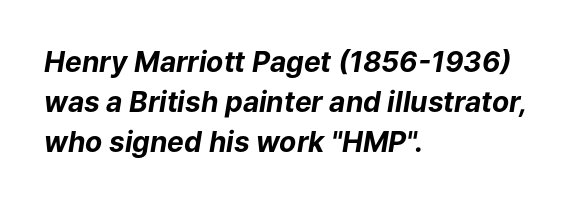
Q: Is the text bold? A: Yes.
Q: Is the text italic (slanted)? A: Yes, it leans right by about 9 degrees.
Q: Is the text underlined? A: No.
Q: How is the paragraph aligned? A: Left-aligned.
Q: Is the spacing between letters normal or unusually wide? A: Normal.
Q: Is the spacing between lines tight, normal or loose? A: Normal.
Q: Width (condensed, normal, or wide)? A: Normal.
Q: Stroke contrast? A: Low.
Q: x-height? A: Medium.
Q: Monospaced? A: No.
